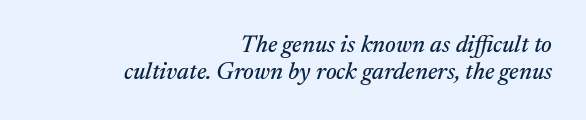
The image shows 24 px text type, italic (leaning right); set right-aligned, tight line spacing (1.11x), normal letter spacing, not underlined.
